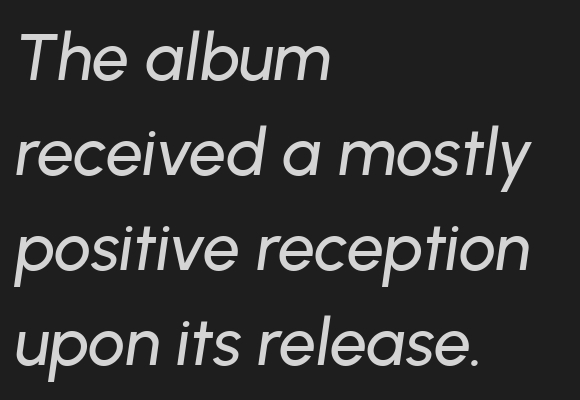
{"italic": "yes", "lean": "right", "slant_degrees": 8, "width": "normal", "stroke_contrast": "low", "x_height": "medium", "monospaced": "no", "underline": "no", "align": "left", "line_spacing": "normal", "line_spacing_ratio": 1.44, "letter_spacing": "normal", "letter_spacing_em": 0.0, "glyph_px": 66}
